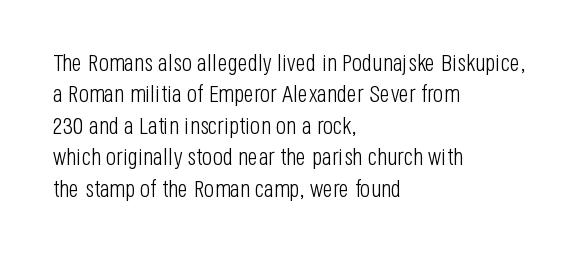
{"italic": "no", "bold": "no", "underline": "no", "align": "left", "line_spacing": "normal", "line_spacing_ratio": 1.31, "letter_spacing": "normal", "letter_spacing_em": 0.0, "glyph_px": 24}
